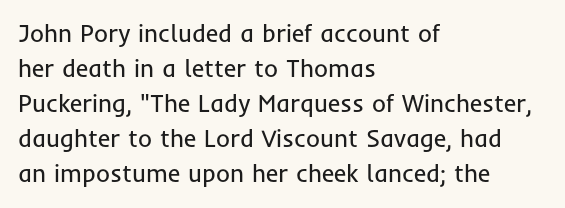
No word sits above an underline. This is the regular roman posture of the typeface. The lines in this sample share a left origin and differ only in where they stop. Successive baselines arrive at the customary interval.
